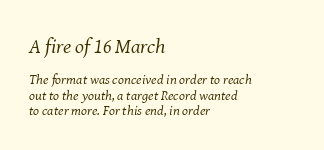
{"italic": "yes", "lean": "right", "slant_degrees": 8, "bold": "no", "underline": "no", "align": "left", "line_spacing": "tight", "line_spacing_ratio": 1.08, "letter_spacing": "normal", "letter_spacing_em": 0.0, "larger_block": "first", "size_ratio": 1.5, "glyph_px": 21}
